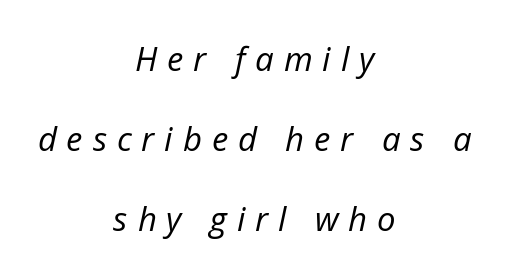
Q: Is the text bold? A: No.
Q: Is the text italic (slanted)? A: Yes, it leans right by about 12 degrees.
Q: Is the text underlined? A: No.
Q: How is the paragraph aligned? A: Centered.
Q: Is the spacing between letters normal or unusually wide? A: Unusually wide.
Q: Is the spacing between lines tight, normal or loose? A: Loose.
Q: Width (condensed, normal, or wide)? A: Normal.
Q: Stroke contrast? A: Low.
Q: x-height? A: Medium.
Q: Monospaced? A: No.
